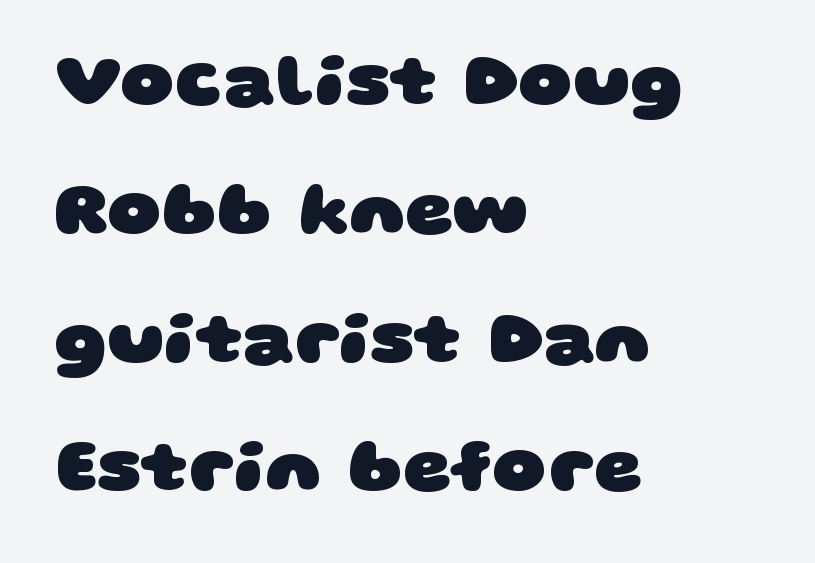
Q: Is the text bold? A: Yes.
Q: Is the typeface a serif or a sans-serif typeface? A: Sans-serif.
Q: Is the text underlined? A: No.
Q: How is the paragraph aligned? A: Left-aligned.
Q: Is the spacing between letters normal or unusually wide? A: Normal.
Q: Width (condensed, normal, or wide)? A: Wide.
Q: Stroke contrast? A: Low.
Q: x-height? A: Large.
Q: Monospaced? A: No.
